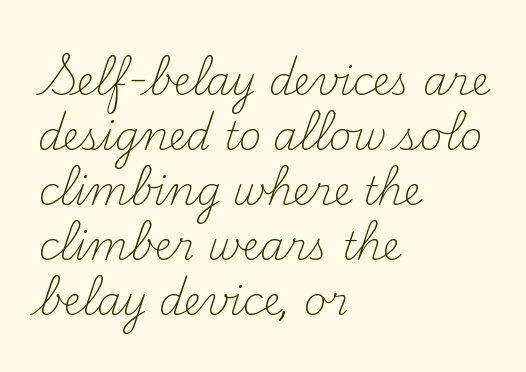
The image shows 39 px light type; set left-aligned, normal line spacing (1.41x), normal letter spacing, not underlined; medium stroke contrast and a small x-height.
